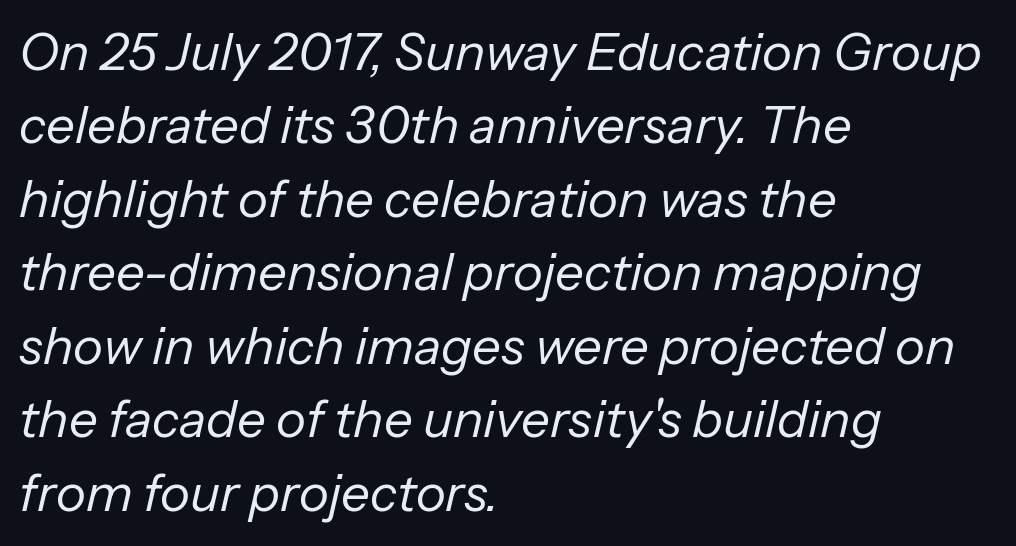
{"italic": "yes", "lean": "right", "slant_degrees": 13, "bold": "no", "weight": "regular", "width": "normal", "stroke_contrast": "low", "x_height": "medium", "monospaced": "no", "underline": "no", "align": "left", "line_spacing": "normal", "line_spacing_ratio": 1.44, "letter_spacing": "normal", "letter_spacing_em": 0.0, "glyph_px": 51}
